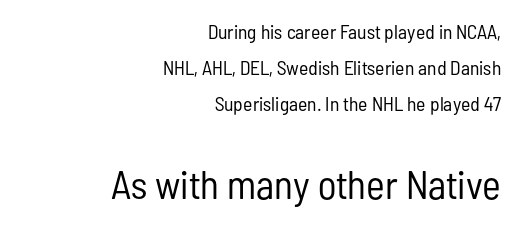
The image shows 40 px regular-weight, condensed sans-serif type, upright; set right-aligned, line spacing 1.8x, normal letter spacing, not underlined; the second (bottom) block is 2.0x larger; low stroke contrast and a medium x-height.
